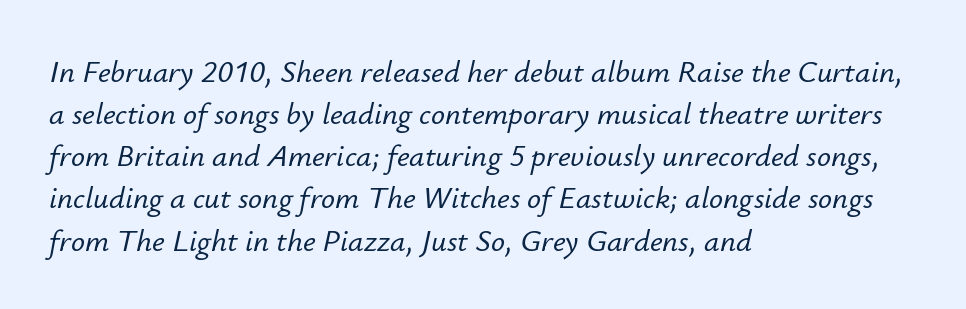
{"italic": "yes", "lean": "right", "slant_degrees": 12, "width": "normal", "stroke_contrast": "low", "x_height": "small", "monospaced": "no", "underline": "no", "align": "left", "line_spacing": "normal", "line_spacing_ratio": 1.36, "letter_spacing": "normal", "letter_spacing_em": 0.0, "glyph_px": 31}
